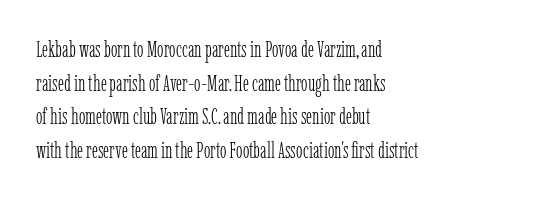
The image shows 22 px text type, upright; set left-aligned, normal line spacing (1.53x), normal letter spacing, not underlined.
